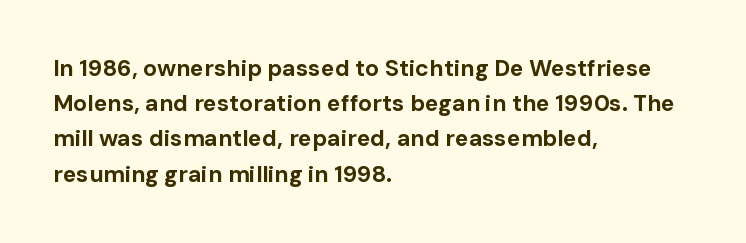
{"italic": "no", "bold": "yes", "underline": "no", "align": "left", "line_spacing": "normal", "line_spacing_ratio": 1.53, "letter_spacing": "normal", "letter_spacing_em": 0.0, "glyph_px": 23}
